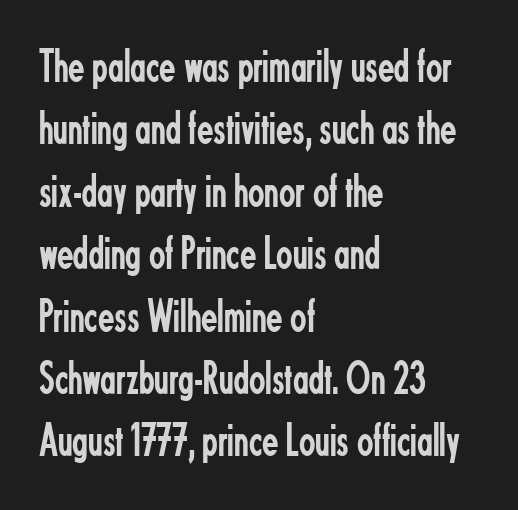
Any mark beneath the type? The region is blank. Horizontal bands of white between lines are of average thickness. Unlike italic type, these characters show no tilt at all. Reading down the block, your eye returns to a fixed left position each line. The face used here is proportionally spaced, like ordinary book or web type. Nothing sits at the stroke ends, so this counts as sans-serif.
